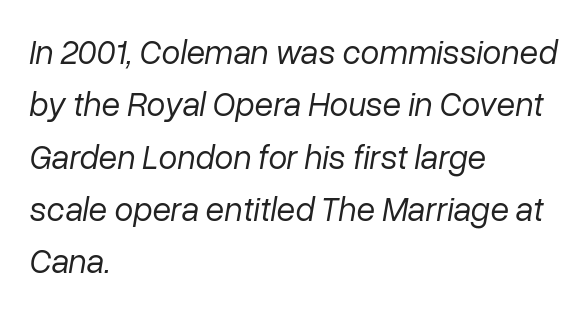
The image shows 34 px regular-weight type, italic (leaning right); set left-aligned, normal line spacing (1.54x), normal letter spacing, not underlined; low stroke contrast and a medium x-height.
